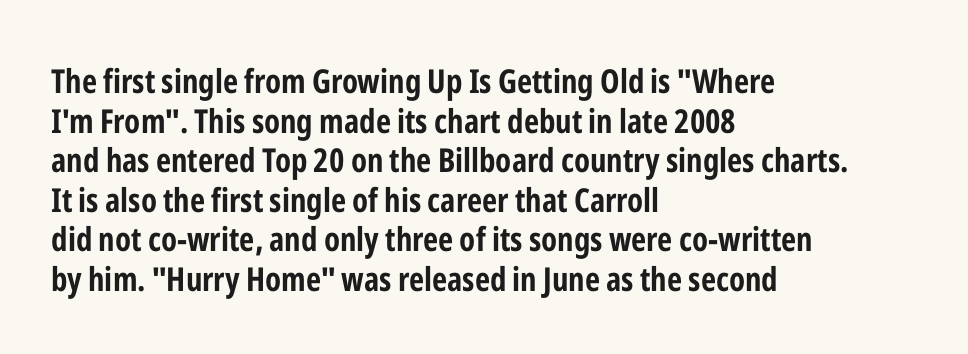
Nope, not italic — everything's standing straight. Clear beneath every line of the passage. Varying glyph widths throughout — classic text-font behaviour. These words are printed bold, with thick strokes throughout. This sample is left-justified, so line endings fall wherever the words run out.
